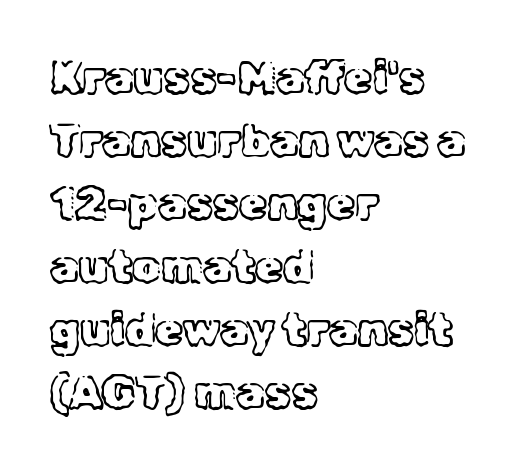
{"serif": "yes", "italic": "no", "bold": "no", "weight": "light", "width": "normal", "x_height": "medium", "monospaced": "no", "underline": "no", "align": "left", "line_spacing": "normal", "line_spacing_ratio": 1.4, "letter_spacing": "normal", "letter_spacing_em": 0.0, "glyph_px": 45}
